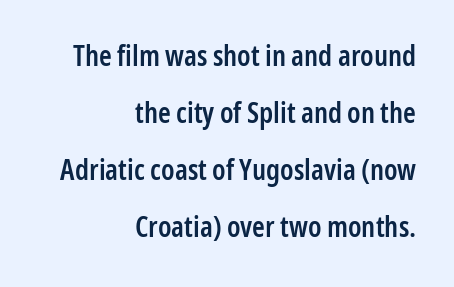
Q: Is the text bold? A: Semi-bold.
Q: Is the text italic (slanted)? A: No, it is upright.
Q: Is the typeface a serif or a sans-serif typeface? A: Sans-serif.
Q: Is the text underlined? A: No.
Q: How is the paragraph aligned? A: Right-aligned.
Q: Is the spacing between letters normal or unusually wide? A: Normal.
Q: Is the spacing between lines tight, normal or loose? A: Loose.
Q: Width (condensed, normal, or wide)? A: Condensed.
Q: Stroke contrast? A: Low.
Q: x-height? A: Medium.
Q: Monospaced? A: No.
